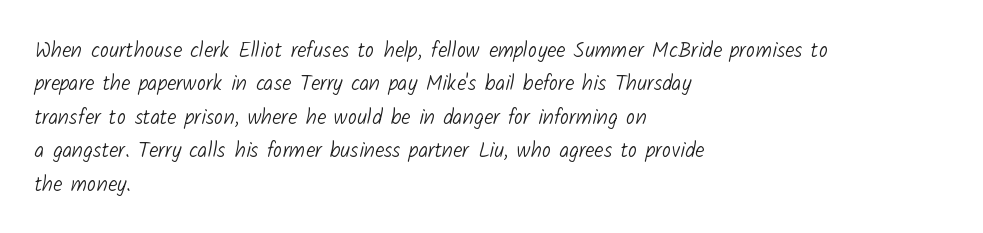
{"bold": "no", "underline": "no", "align": "left", "line_spacing": "normal", "line_spacing_ratio": 1.59, "letter_spacing": "normal", "letter_spacing_em": 0.0, "glyph_px": 21}
